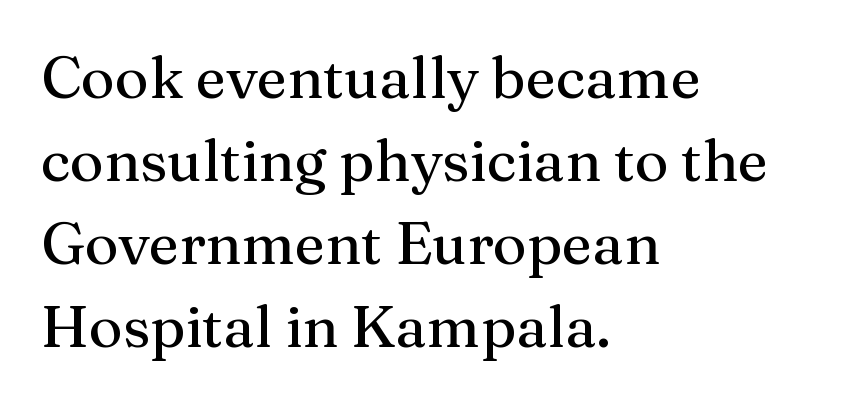
Reading down the column, the eye jumps a familiar distance to each next line. Letters rest on an invisible, unmarked baseline. A roman cut, with each character standing at attention. Which margin do the lines hug? The left one — the right edge is uneven. The tracking reads as untouched default to a designer's eye.
